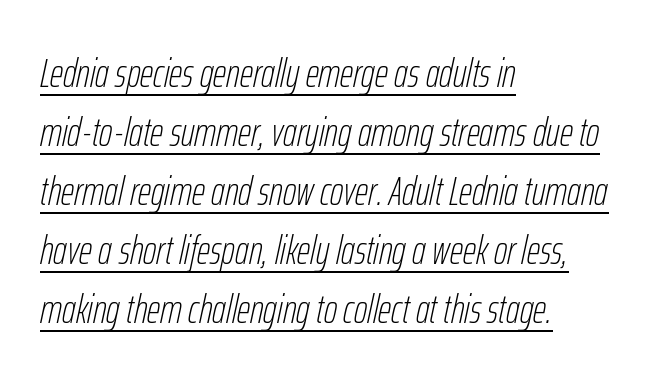
{"italic": "yes", "lean": "right", "slant_degrees": 12, "bold": "no", "weight": "thin", "width": "condensed", "stroke_contrast": "low", "x_height": "medium", "monospaced": "no", "underline": "yes", "align": "left", "line_spacing": "normal", "line_spacing_ratio": 1.44, "letter_spacing": "normal", "letter_spacing_em": 0.0, "glyph_px": 41}
